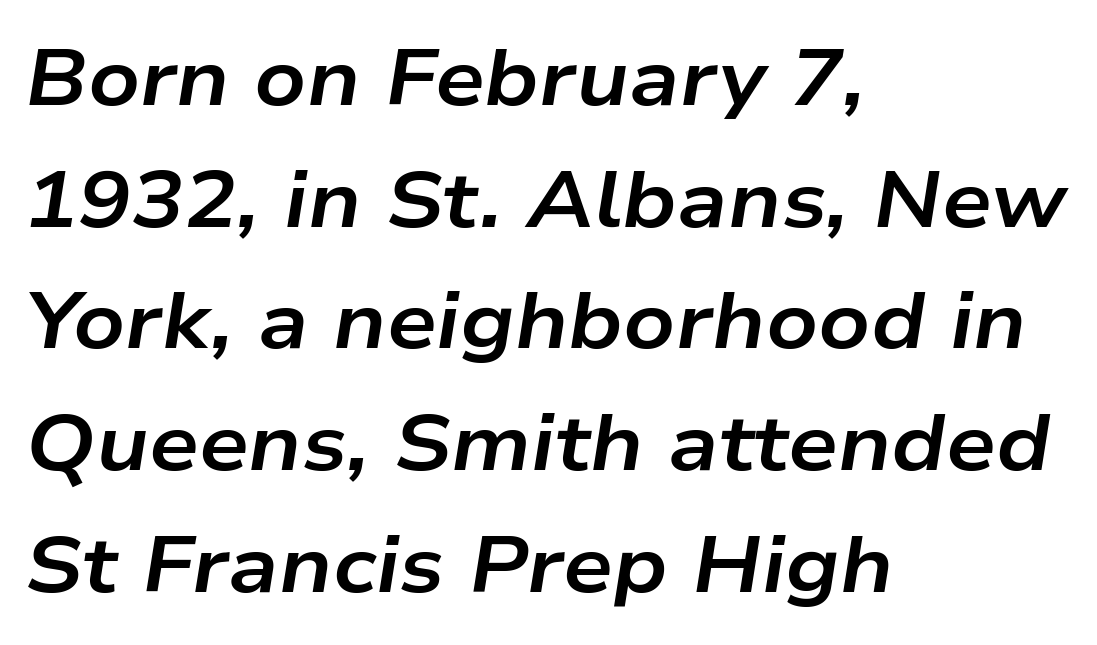
The block of text has a typical density, with ordinary space between rows. Short note: letters normally spaced. You could not count columns in this text — the font is proportionally spaced. The axis of the letterforms is tilted away from vertical. Alignment: flush left. Decoration check: the copy has no underline.
